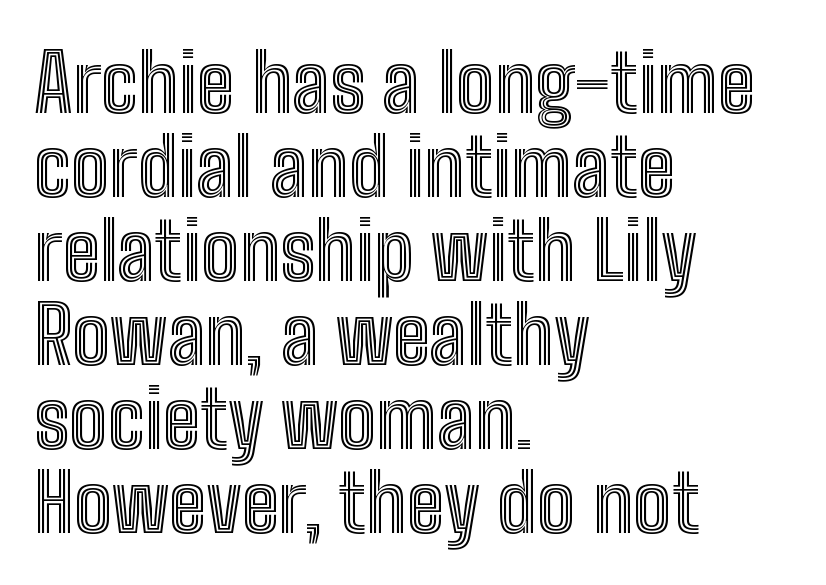
The image shows 80 px condensed type, upright; set left-aligned, tight line spacing (1.05x), normal letter spacing, not underlined; a medium x-height.
